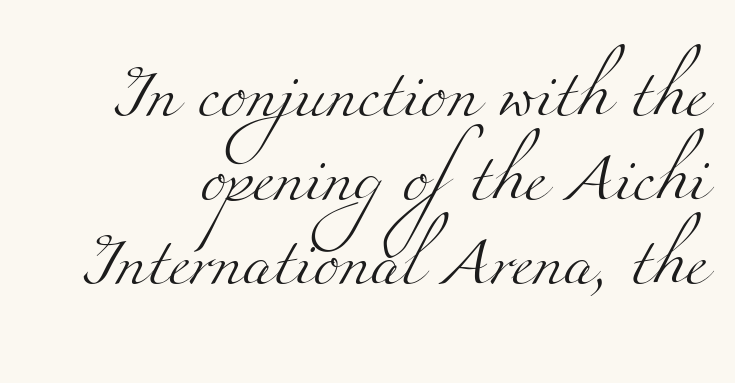
{"bold": "no", "weight": "light", "width": "wide", "stroke_contrast": "medium", "x_height": "small", "monospaced": "no", "underline": "no", "line_spacing_ratio": 1.71, "letter_spacing": "normal", "letter_spacing_em": 0.0, "glyph_px": 49}
